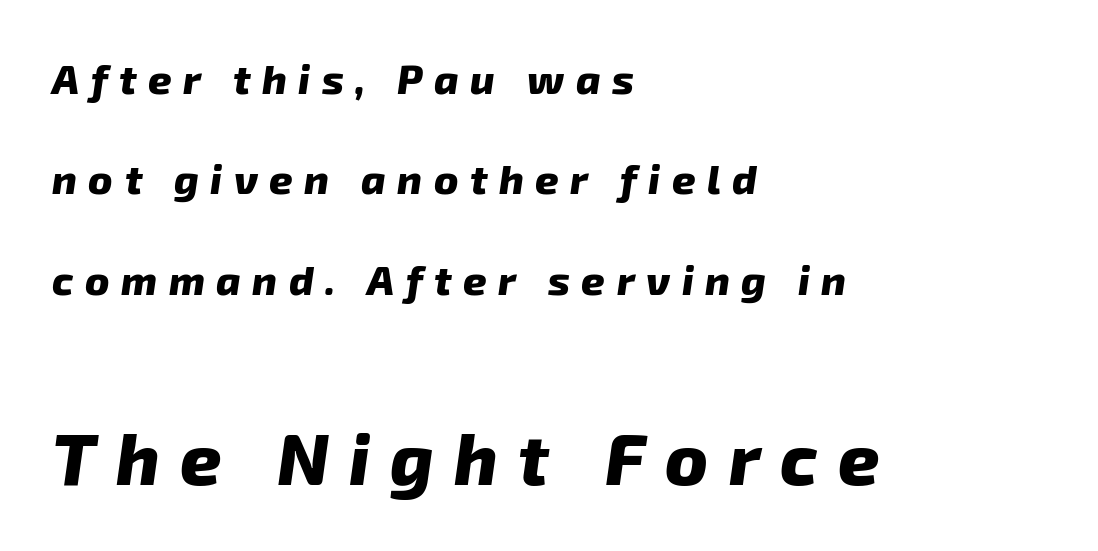
The image shows 72 px heavy sans-serif type; set left-aligned, loose line spacing (2.45x), unusually wide letter spacing (+0.28 em), not underlined; the second (bottom) block is 1.76x larger; low stroke contrast and a medium x-height.
